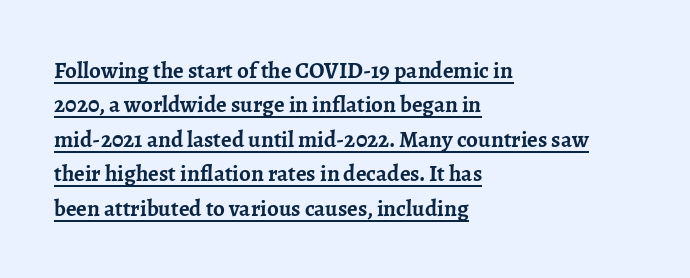
{"italic": "no", "bold": "yes", "underline": "yes", "align": "left", "line_spacing": "normal", "line_spacing_ratio": 1.5, "letter_spacing": "normal", "letter_spacing_em": 0.0, "glyph_px": 23}
